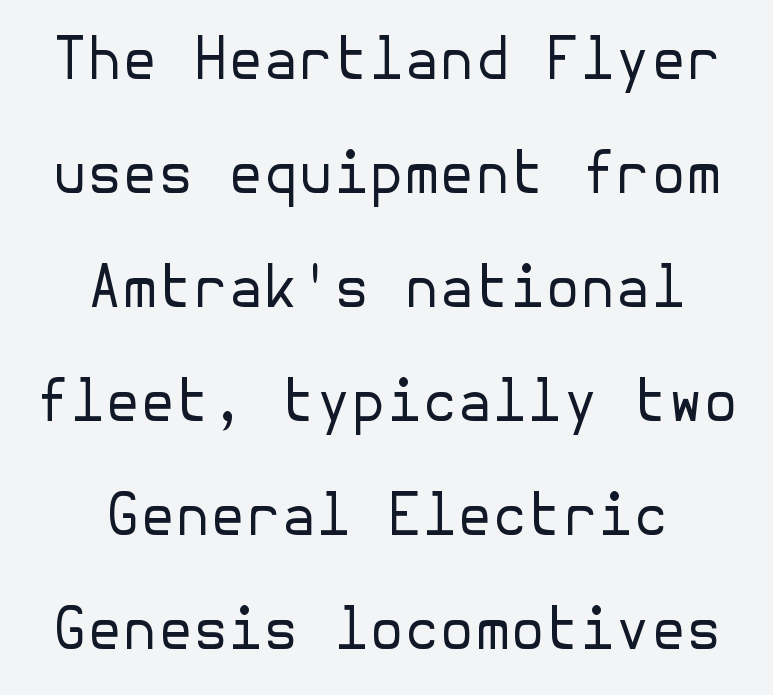
Q: Is the text bold? A: No.
Q: Is the text italic (slanted)? A: No, it is upright.
Q: Is the typeface a serif or a sans-serif typeface? A: Sans-serif.
Q: Is the text underlined? A: No.
Q: How is the paragraph aligned? A: Centered.
Q: Is the spacing between letters normal or unusually wide? A: Normal.
Q: Is the spacing between lines tight, normal or loose? A: Loose.
Q: Width (condensed, normal, or wide)? A: Normal.
Q: Stroke contrast? A: Low.
Q: x-height? A: Medium.
